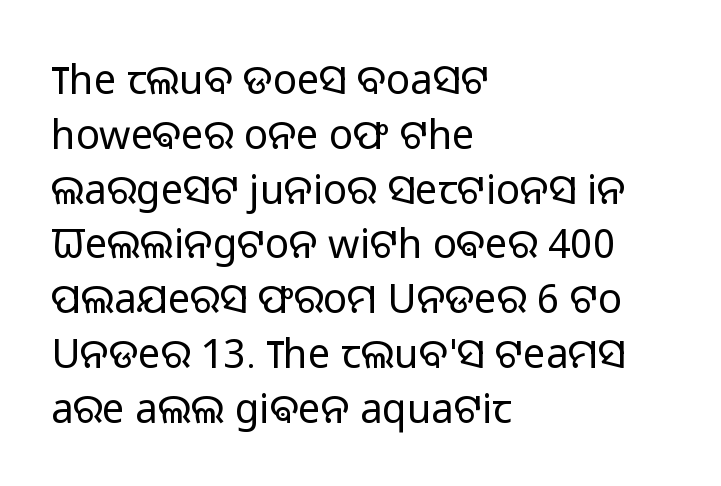
Q: Is the text bold? A: No.
Q: Is the text italic (slanted)? A: No, it is upright.
Q: Is the typeface a serif or a sans-serif typeface? A: Sans-serif.
Q: Is the text underlined? A: No.
Q: How is the paragraph aligned? A: Left-aligned.
Q: Is the spacing between letters normal or unusually wide? A: Normal.
Q: Is the spacing between lines tight, normal or loose? A: Normal.
Q: Width (condensed, normal, or wide)? A: Normal.
Q: Stroke contrast? A: Low.
Q: x-height? A: Medium.
Q: Monospaced? A: No.
